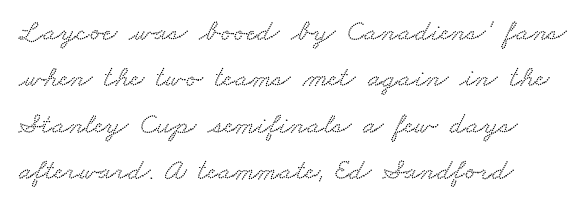
This rendering leaves character spacing at its baseline value. Summary of vertical rhythm: regular, with standard interline spacing. The letters advance in unequal steps, a hallmark of proportional type. The rendering shows small feet on the letterforms — a serif design. No word sits above an underline.
